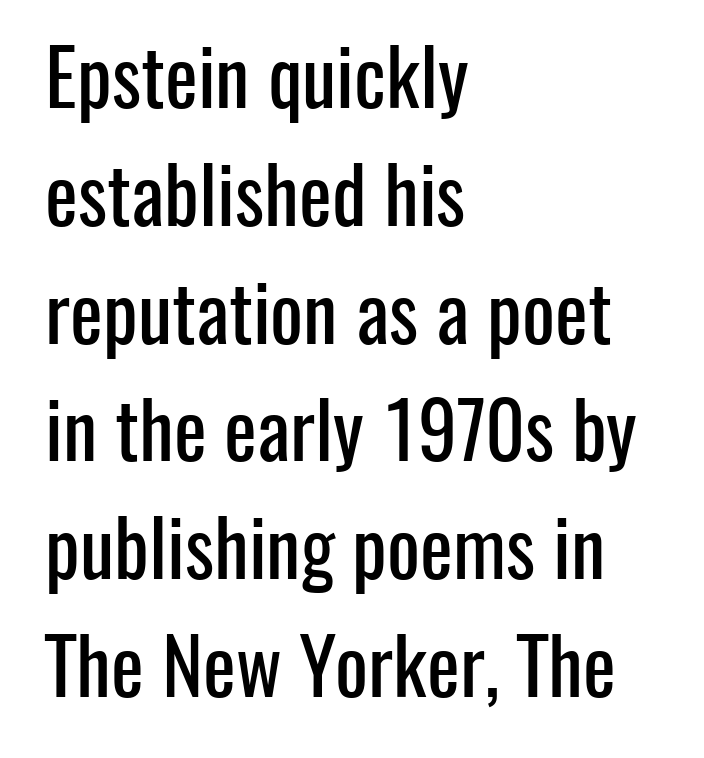
{"serif": "no", "italic": "no", "width": "condensed", "stroke_contrast": "low", "x_height": "medium", "monospaced": "no", "underline": "no", "align": "left", "line_spacing": "normal", "line_spacing_ratio": 1.51, "letter_spacing": "normal", "letter_spacing_em": 0.0, "glyph_px": 78}
